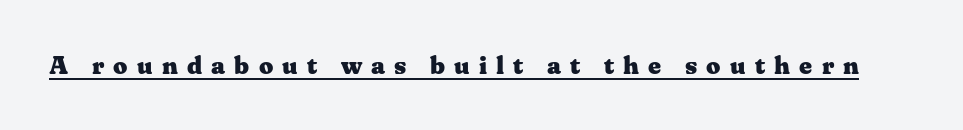
The image shows 25 px bold type, upright; set unusually wide letter spacing (+0.37 em), underlined.
